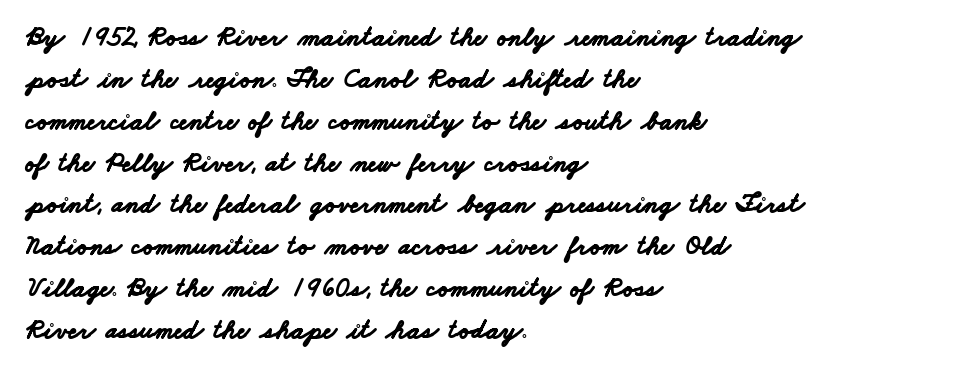
Every row of glyphs begins at an identical x-position on the left. Just letters on the line, the space beneath them empty. This block has exactly the height ordinary leading produces. The rendering uses a bold face; every stroke is thick and dark.
